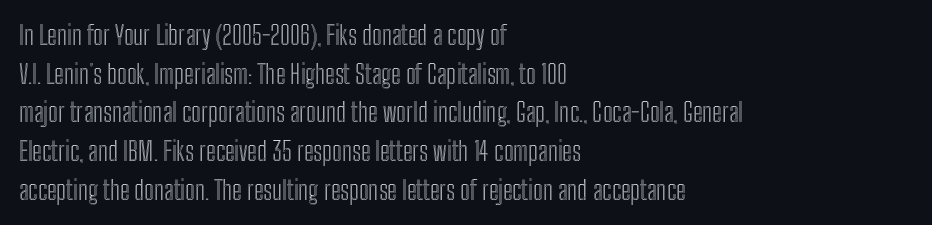
{"italic": "no", "underline": "no", "align": "left", "line_spacing": "normal", "line_spacing_ratio": 1.49, "letter_spacing": "normal", "letter_spacing_em": 0.0, "glyph_px": 26}
